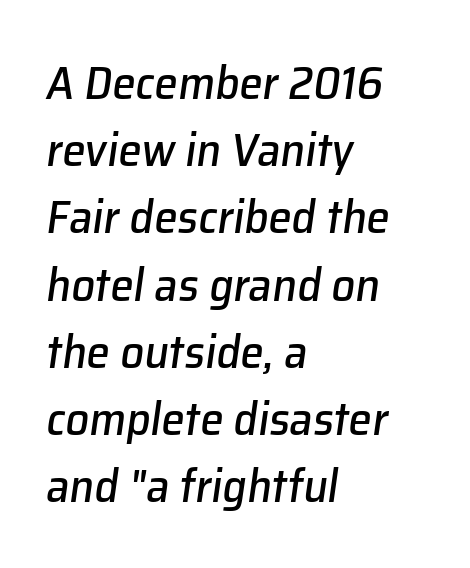
The image shows 47 px text type, italic (leaning right); set left-aligned, normal line spacing (1.43x), normal letter spacing, not underlined; low stroke contrast and a medium x-height.
